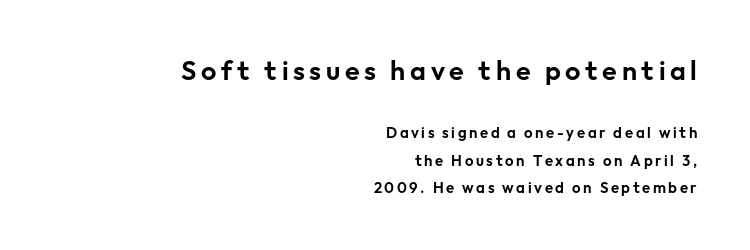
Tall strokes in this sample are plumb rather than angled. The paragraph has a hard right edge and a soft left edge. Underlining? Definitely not there. Scale decreases going downward across the two blocks.
